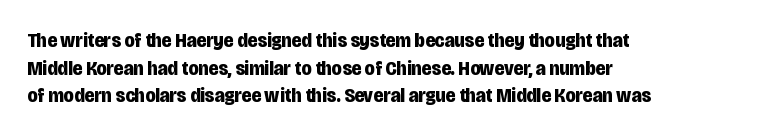
{"italic": "no", "bold": "yes", "underline": "no", "align": "left", "line_spacing": "normal", "line_spacing_ratio": 1.31, "letter_spacing": "normal", "letter_spacing_em": 0.0, "glyph_px": 21}
